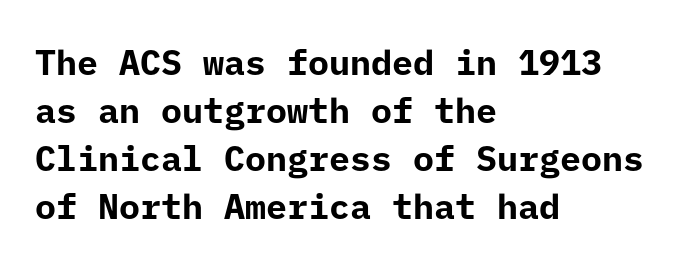
All the whitespace from short lines collects on the right. The passage shown is not underscored anywhere. The typography opts for an upright posture over an oblique one. These lines sit exactly where default settings would place them.
